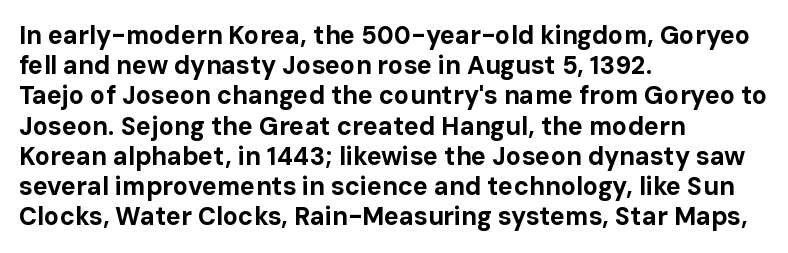
{"italic": "no", "bold": "yes", "underline": "no", "align": "left", "line_spacing_ratio": 1.21, "letter_spacing": "normal", "letter_spacing_em": 0.0, "glyph_px": 25}
